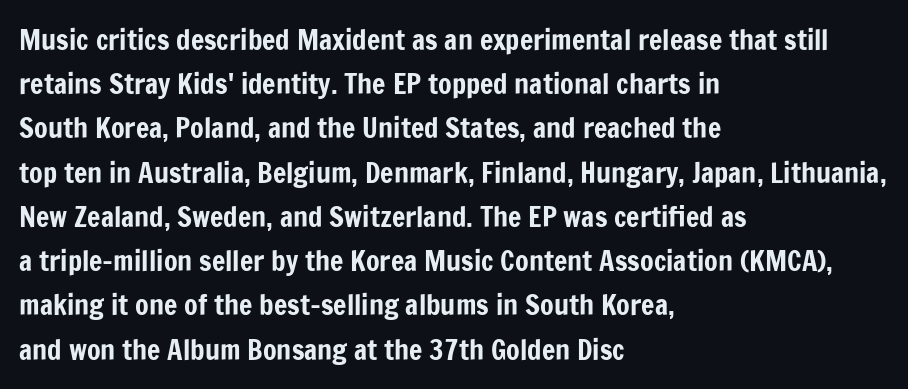
{"serif": "no", "italic": "no", "width": "condensed", "stroke_contrast": "low", "x_height": "medium", "monospaced": "no", "underline": "no", "align": "left", "line_spacing": "normal", "line_spacing_ratio": 1.58, "letter_spacing": "normal", "letter_spacing_em": 0.0, "glyph_px": 28}
